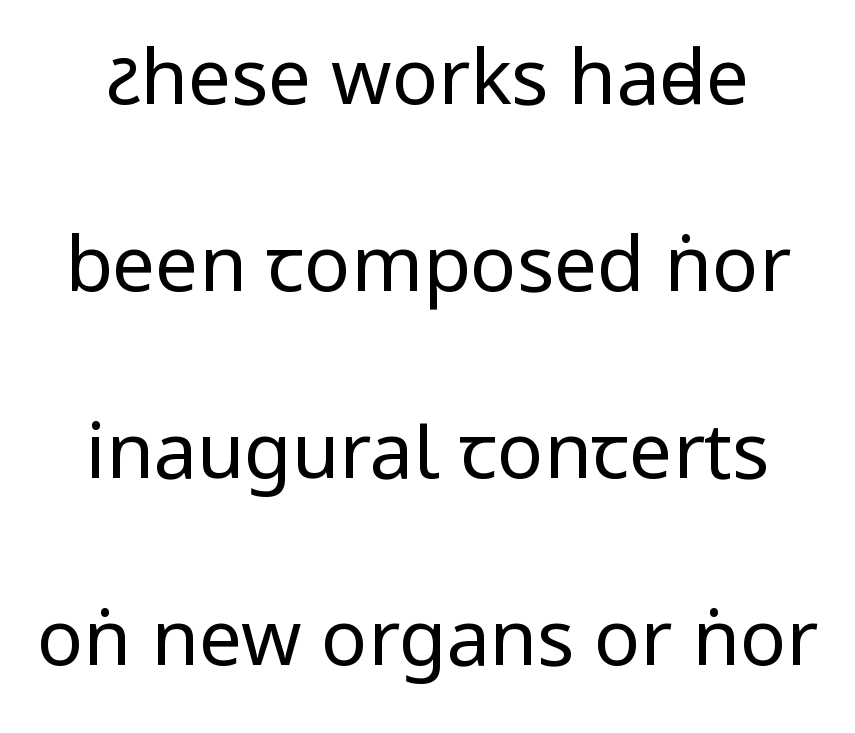
The image shows 77 px regular-weight, condensed sans-serif type, upright; set loose line spacing (2.43x), normal letter spacing, not underlined; low stroke contrast.
